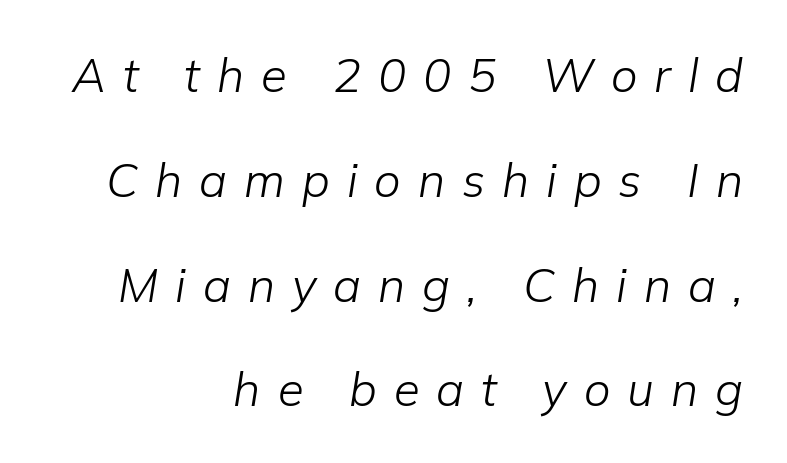
The image shows 47 px light type, italic (leaning right); set right-aligned, loose line spacing (2.23x), unusually wide letter spacing (+0.36 em), not underlined; low stroke contrast and a medium x-height.
